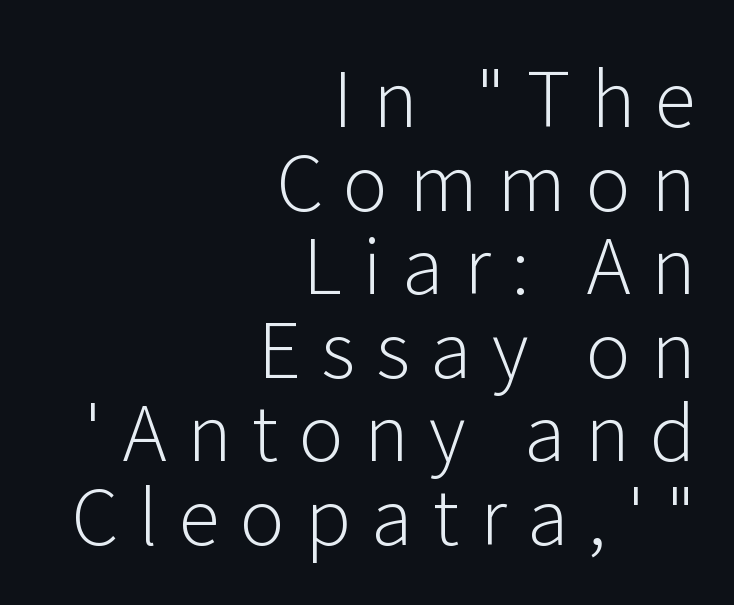
{"serif": "no", "italic": "no", "bold": "no", "weight": "light", "width": "normal", "stroke_contrast": "low", "x_height": "medium", "monospaced": "no", "underline": "no", "align": "right", "line_spacing": "tight", "line_spacing_ratio": 1.1, "letter_spacing": "wide", "letter_spacing_em": 0.27, "glyph_px": 76}
